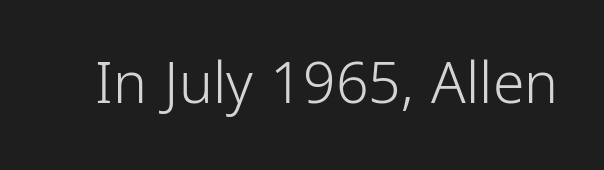
The image shows 57 px light, condensed sans-serif type, upright; set normal letter spacing, not underlined; low stroke contrast and a medium x-height.
